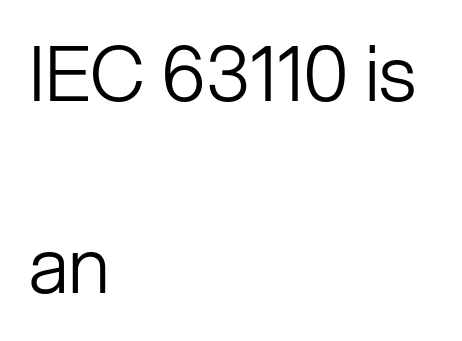
{"serif": "no", "italic": "no", "bold": "no", "weight": "light", "width": "normal", "stroke_contrast": "low", "x_height": "medium", "monospaced": "no", "underline": "no", "align": "left", "line_spacing": "loose", "line_spacing_ratio": 2.5, "letter_spacing": "normal", "letter_spacing_em": 0.0, "glyph_px": 77}
